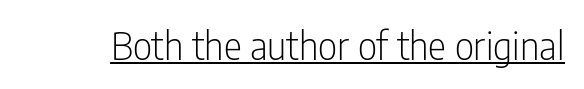
Q: Is the text bold? A: No.
Q: Is the text italic (slanted)? A: No, it is upright.
Q: Is the typeface a serif or a sans-serif typeface? A: Sans-serif.
Q: Is the text underlined? A: Yes.
Q: Is the spacing between letters normal or unusually wide? A: Normal.
Q: Width (condensed, normal, or wide)? A: Condensed.
Q: Stroke contrast? A: Low.
Q: x-height? A: Medium.
Q: Monospaced? A: No.
